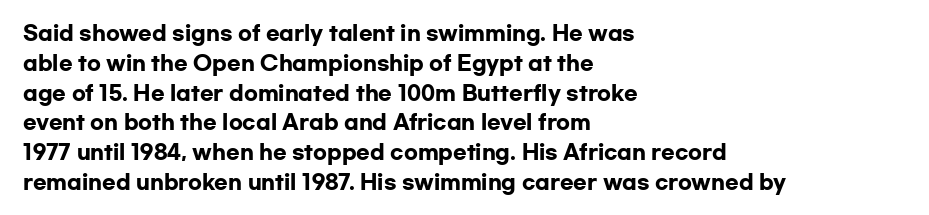
The image shows 20 px bold type, upright; set left-aligned, normal line spacing (1.49x), normal letter spacing, not underlined.
